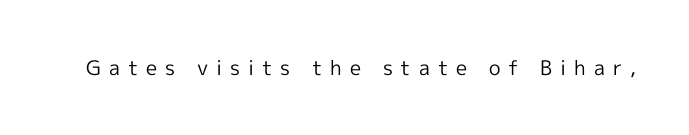
The image shows 20 px text type, upright; set unusually wide letter spacing (+0.4 em), not underlined.
